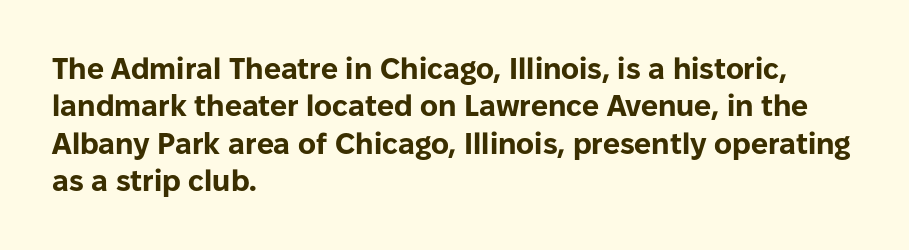
No extra tracking has been applied to these lines. Quick note: not italic, upright. Students, this is bold: see how much ink each stroke carries. Glance below the letters and you will spot only blank space. The passage shown is typed in a proportional face where columns would drift.
